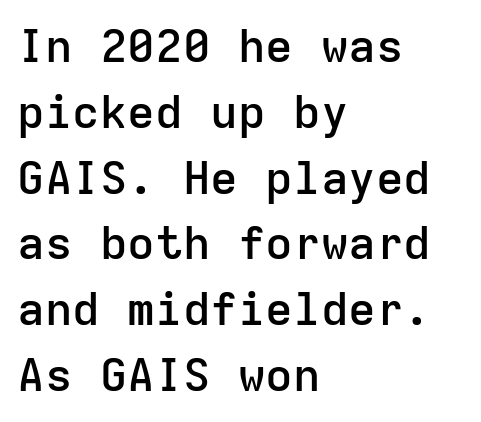
The typesetter chose a ragged-right arrangement here. Descenders hang freely into open space. Font category for this specimen: sans-serif. Rows of type keep a routine distance in the vertical direction.
